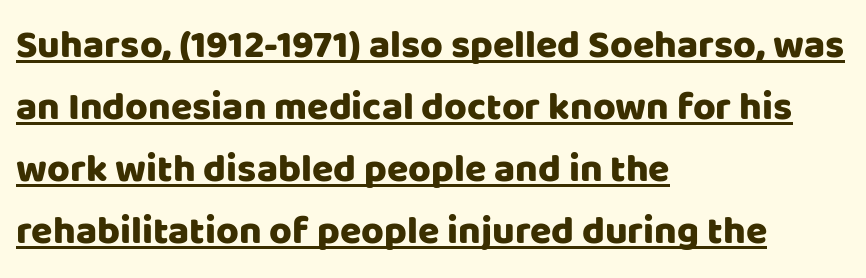
Looks like regular typesetting: each glyph gets only the width it needs. Every stem runs plumb, perpendicular to the baseline. Spacing between characters is what you'd get straight out of the box. Line spacing here is normal. This rendering employs a face without finishing strokes, i.e., a sans-serif.
